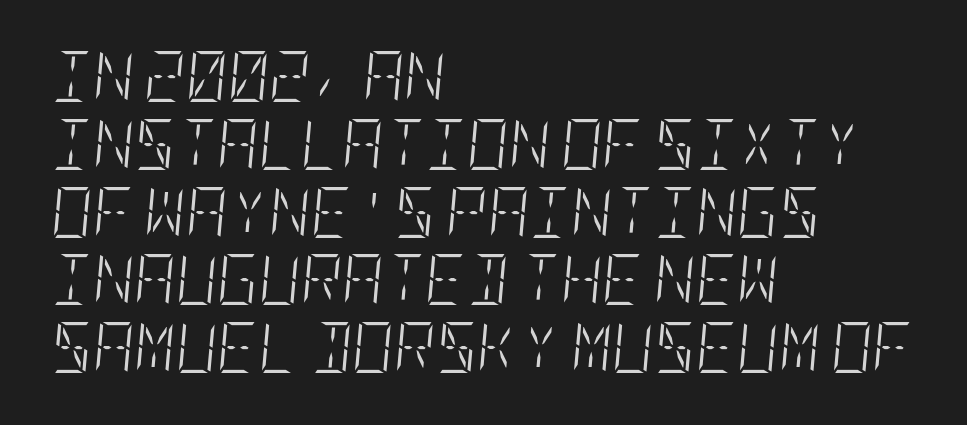
Q: Is the text bold? A: No.
Q: Is the text italic (slanted)? A: Yes, it leans right by about 5 degrees.
Q: Is the text underlined? A: No.
Q: How is the paragraph aligned? A: Left-aligned.
Q: Is the spacing between letters normal or unusually wide? A: Normal.
Q: Is the spacing between lines tight, normal or loose? A: Normal.
Q: Width (condensed, normal, or wide)? A: Condensed.
Q: Stroke contrast? A: Low.
Q: x-height? A: Large.
